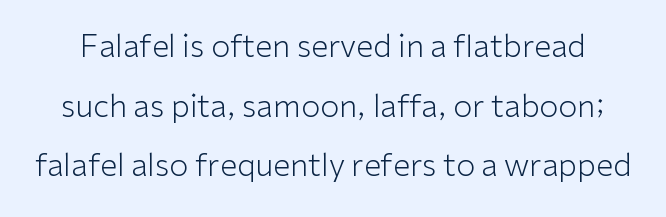
Q: Is the text bold? A: No.
Q: Is the text italic (slanted)? A: No, it is upright.
Q: Is the typeface a serif or a sans-serif typeface? A: Sans-serif.
Q: Is the text underlined? A: No.
Q: Is the spacing between letters normal or unusually wide? A: Normal.
Q: Is the spacing between lines tight, normal or loose? A: Loose.
Q: Width (condensed, normal, or wide)? A: Normal.
Q: Stroke contrast? A: Low.
Q: x-height? A: Medium.
Q: Monospaced? A: No.
